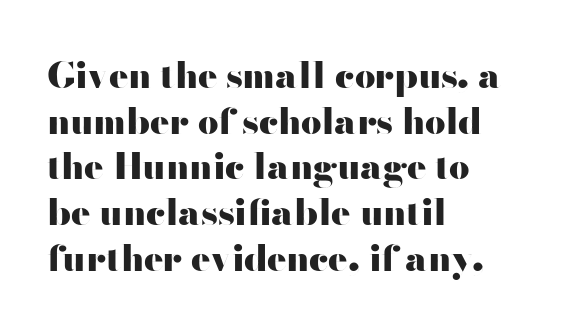
{"italic": "no", "bold": "yes", "weight": "heavy", "width": "wide", "stroke_contrast": "high", "x_height": "small", "monospaced": "no", "underline": "no", "align": "left", "line_spacing": "normal", "line_spacing_ratio": 1.27, "letter_spacing": "normal", "letter_spacing_em": 0.0, "glyph_px": 36}
